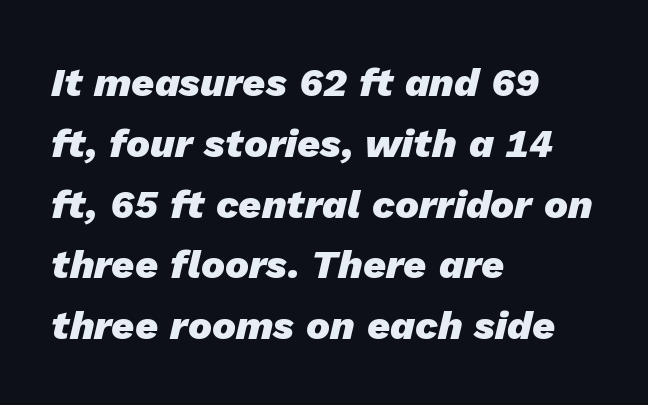
Q: Is the text bold? A: Yes.
Q: Is the text italic (slanted)? A: Yes, it leans right by about 13 degrees.
Q: Is the text underlined? A: No.
Q: How is the paragraph aligned? A: Left-aligned.
Q: Is the spacing between letters normal or unusually wide? A: Normal.
Q: Is the spacing between lines tight, normal or loose? A: Normal.
Q: Width (condensed, normal, or wide)? A: Normal.
Q: Stroke contrast? A: Low.
Q: x-height? A: Medium.
Q: Monospaced? A: No.
